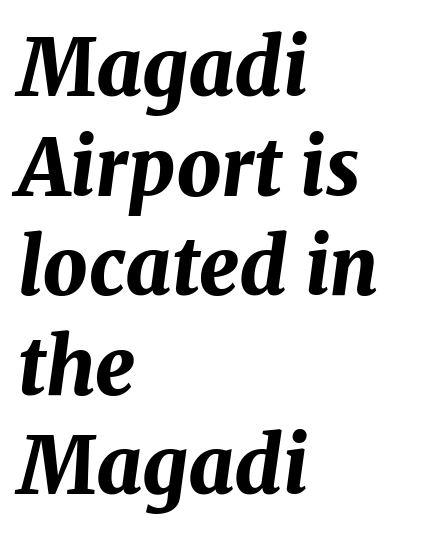
{"italic": "yes", "lean": "right", "slant_degrees": 8, "bold": "yes", "weight": "bold", "width": "normal", "stroke_contrast": "medium", "x_height": "medium", "monospaced": "no", "underline": "no", "align": "left", "line_spacing": "normal", "line_spacing_ratio": 1.26, "letter_spacing": "normal", "letter_spacing_em": 0.0, "glyph_px": 79}
